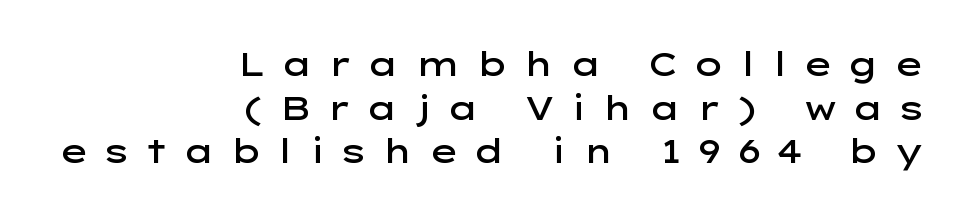
The image shows 33 px semibold, wide sans-serif type, upright; set right-aligned, normal line spacing (1.32x), unusually wide letter spacing (+0.42 em), not underlined; low stroke contrast and a medium x-height.
